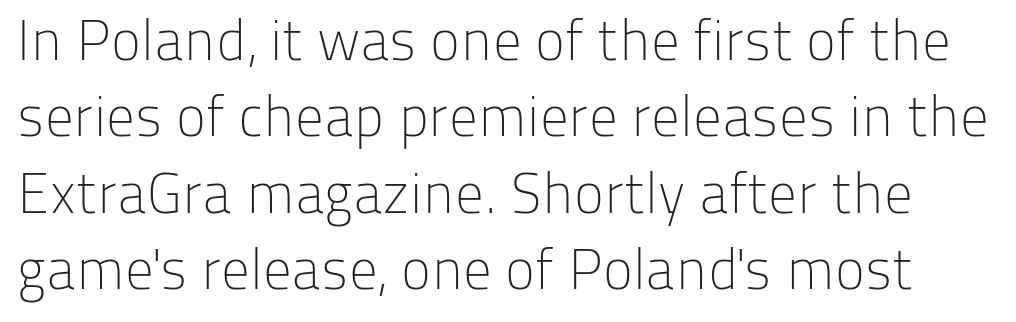
Every stem runs plumb, perpendicular to the baseline. Unbolded letterforms with no extra heft. Do the characters align in a grid? No, the font is proportional. Clear beneath every line of the passage.
